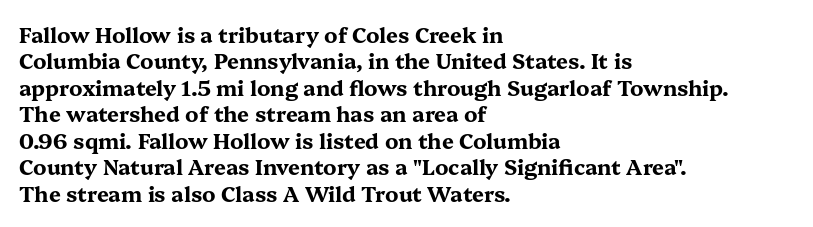
{"italic": "no", "bold": "yes", "underline": "no", "align": "left", "line_spacing": "normal", "line_spacing_ratio": 1.26, "letter_spacing": "normal", "letter_spacing_em": 0.0, "glyph_px": 21}
